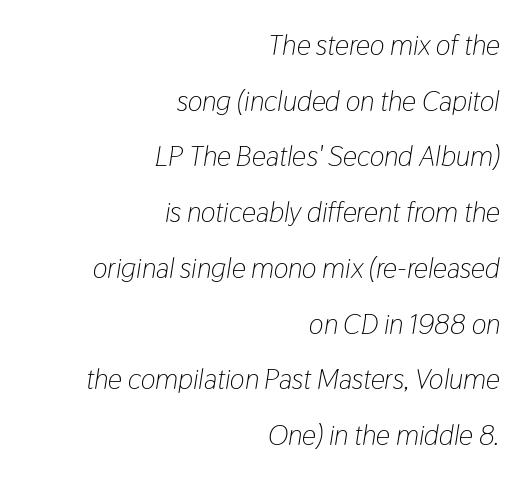
Q: Is the text bold? A: No.
Q: Is the text italic (slanted)? A: Yes, it leans right by about 9 degrees.
Q: Is the text underlined? A: No.
Q: How is the paragraph aligned? A: Right-aligned.
Q: Is the spacing between letters normal or unusually wide? A: Normal.
Q: Is the spacing between lines tight, normal or loose? A: Loose.
Q: Width (condensed, normal, or wide)? A: Condensed.
Q: Stroke contrast? A: Low.
Q: x-height? A: Medium.
Q: Monospaced? A: No.
